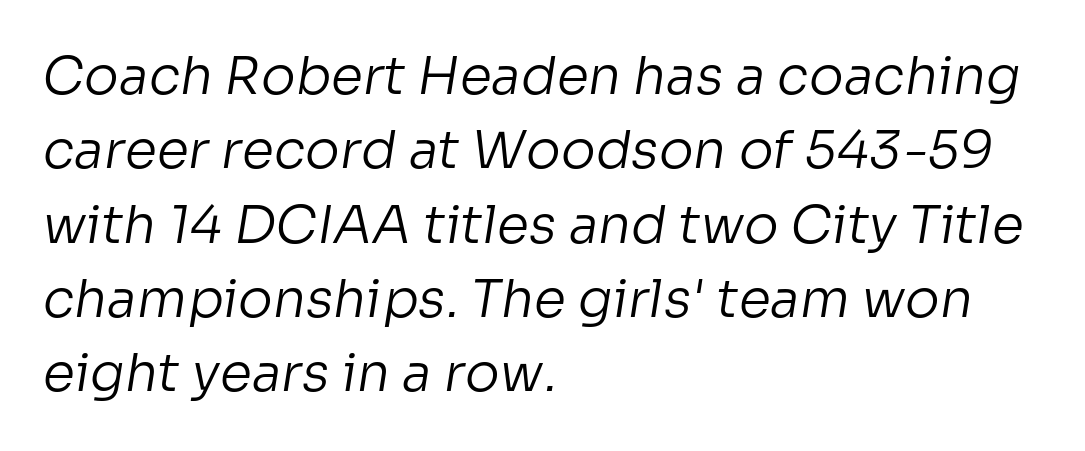
{"serif": "no", "bold": "no", "weight": "regular", "width": "normal", "stroke_contrast": "low", "x_height": "medium", "monospaced": "no", "underline": "no", "align": "left", "line_spacing": "normal", "line_spacing_ratio": 1.43, "letter_spacing": "normal", "letter_spacing_em": 0.0, "glyph_px": 52}
